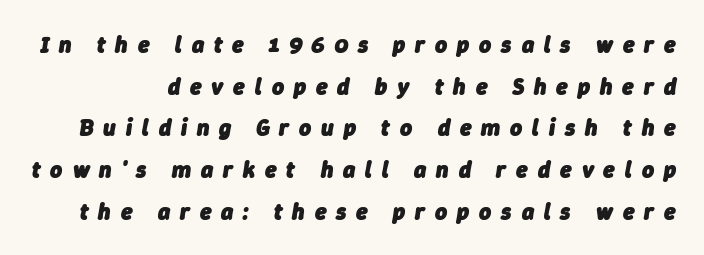
Q: Is the text bold? A: Yes.
Q: Is the text italic (slanted)? A: Yes, it leans right by about 9 degrees.
Q: Is the text underlined? A: No.
Q: Is the spacing between letters normal or unusually wide? A: Unusually wide.
